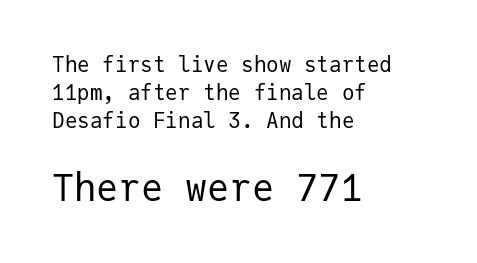
Successive baselines arrive at the customary interval. You can tell from the bare stems that sans-serif type was used. Words float on clear page, feet unadorned. The rendering enlarges the type as you move from the upper chunk to the lower.
